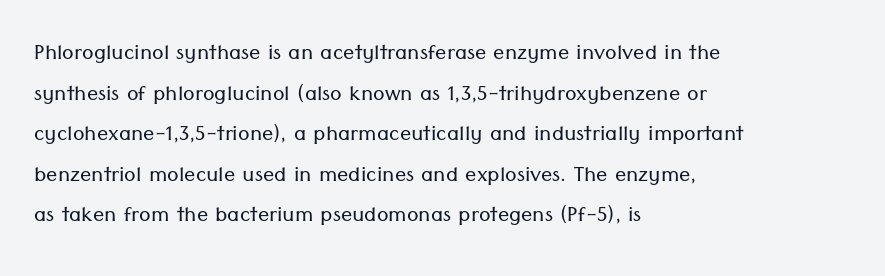
{"serif": "no", "italic": "no", "bold": "no", "weight": "light", "width": "normal", "stroke_contrast": "low", "x_height": "medium", "monospaced": "no", "underline": "no", "align": "left", "line_spacing": "normal", "line_spacing_ratio": 1.45, "letter_spacing": "normal", "letter_spacing_em": 0.0, "glyph_px": 28}
